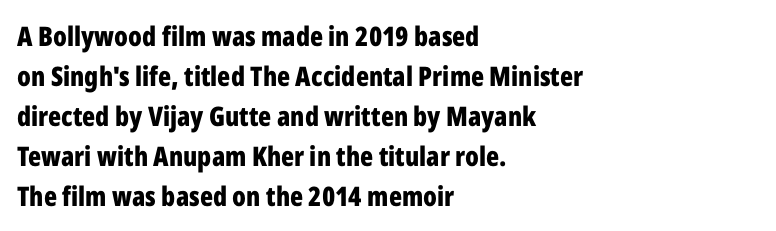
{"italic": "no", "bold": "yes", "underline": "no", "align": "left", "line_spacing": "normal", "line_spacing_ratio": 1.48, "letter_spacing": "normal", "letter_spacing_em": 0.0, "glyph_px": 27}
